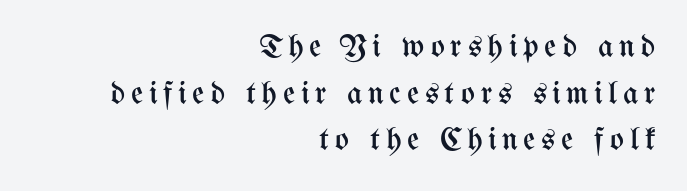
The image shows 33 px regular-weight, condensed type, upright; set right-aligned, normal line spacing (1.41x), not underlined; medium stroke contrast and a medium x-height.
